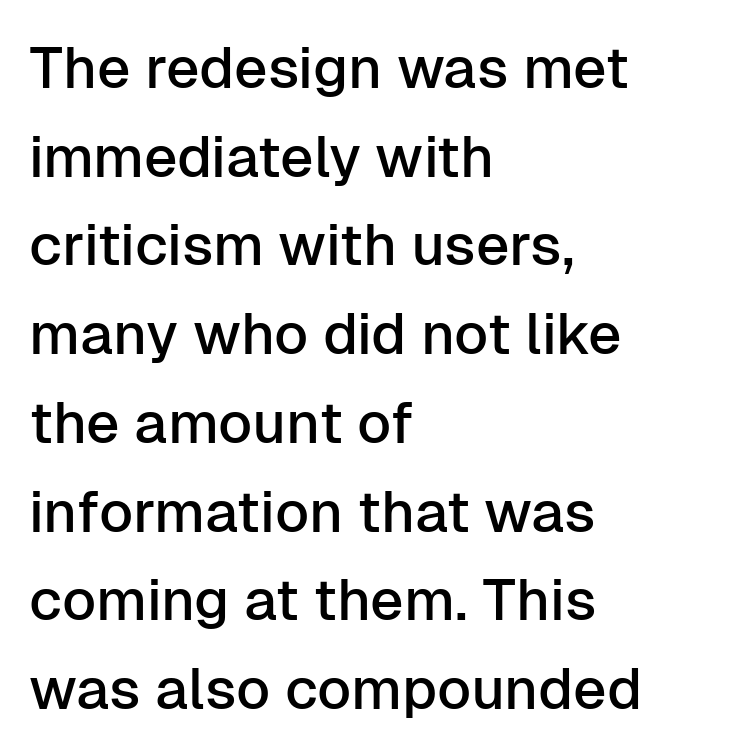
Q: Is the text italic (slanted)? A: No, it is upright.
Q: Is the typeface a serif or a sans-serif typeface? A: Sans-serif.
Q: Is the text underlined? A: No.
Q: How is the paragraph aligned? A: Left-aligned.
Q: Is the spacing between letters normal or unusually wide? A: Normal.
Q: Is the spacing between lines tight, normal or loose? A: Normal.
Q: Width (condensed, normal, or wide)? A: Normal.
Q: Stroke contrast? A: Low.
Q: x-height? A: Medium.
Q: Monospaced? A: No.
